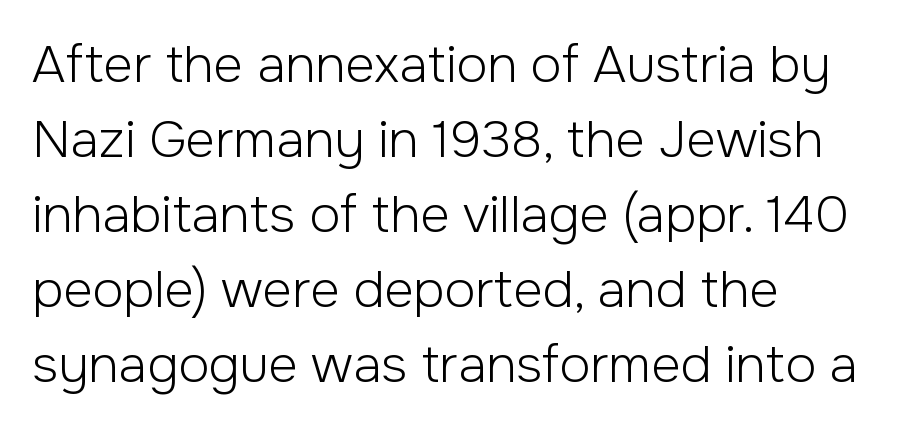
Casual observation: everything's shoved over to the left. Classification — sans serif. Interline gaps are of average width in this sample. Is the type heavy? It reads as light-to-regular instead.
